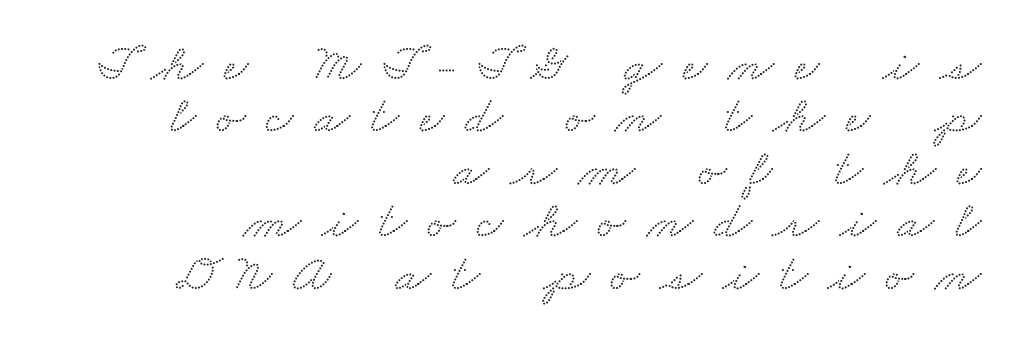
A serif font was chosen for this passage. This sample has the flowing, uneven cadence of proportional lettering. Anything drawn beneath the words? Only blank space. The tracking reads as deliberately expanded to a designer's eye. Notice how the passage keeps a crisp vertical edge on the right only.
